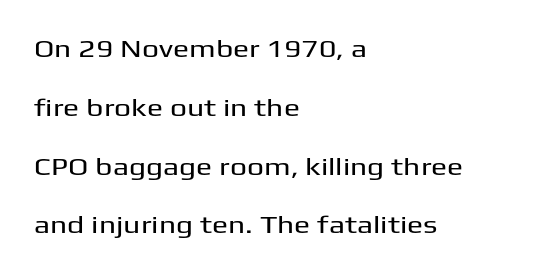
{"italic": "no", "underline": "no", "align": "left", "line_spacing": "loose", "line_spacing_ratio": 2.45, "letter_spacing": "normal", "letter_spacing_em": 0.0, "glyph_px": 24}
